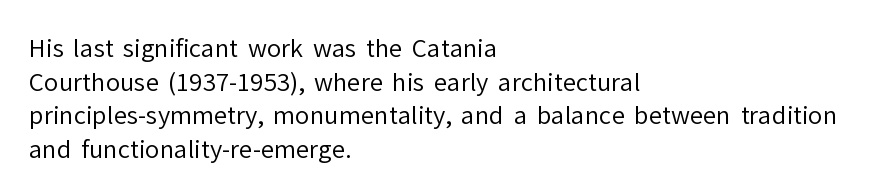
Q: Is the text bold? A: No.
Q: Is the text italic (slanted)? A: No, it is upright.
Q: Is the text underlined? A: No.
Q: How is the paragraph aligned? A: Left-aligned.
Q: Is the spacing between letters normal or unusually wide? A: Normal.
Q: Is the spacing between lines tight, normal or loose? A: Normal.
